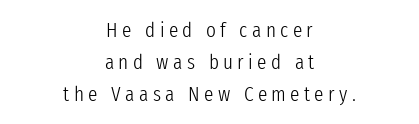
{"italic": "no", "bold": "no", "underline": "no", "align": "center", "line_spacing": "normal", "line_spacing_ratio": 1.52, "letter_spacing": "wide", "letter_spacing_em": 0.21, "glyph_px": 21}
